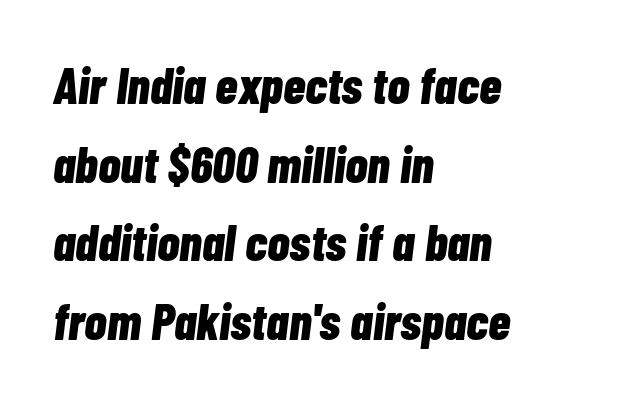
{"italic": "yes", "lean": "right", "slant_degrees": 7, "bold": "yes", "weight": "bold", "width": "condensed", "stroke_contrast": "low", "x_height": "medium", "monospaced": "no", "underline": "no", "align": "left", "line_spacing": "normal", "line_spacing_ratio": 1.54, "letter_spacing": "normal", "letter_spacing_em": 0.0, "glyph_px": 51}
